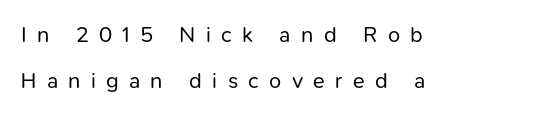
{"italic": "no", "bold": "no", "underline": "no", "align": "left", "line_spacing": "loose", "line_spacing_ratio": 2.09, "letter_spacing": "wide", "letter_spacing_em": 0.47, "glyph_px": 22}
